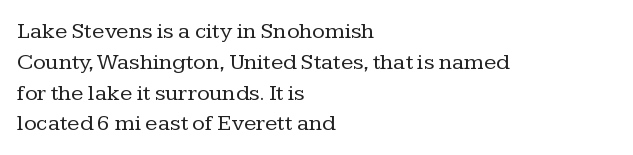
The image shows 23 px text type, upright; set left-aligned, normal line spacing (1.34x), normal letter spacing, not underlined.
